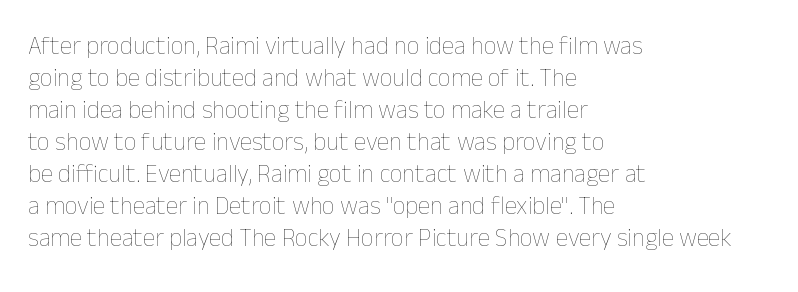
{"italic": "no", "bold": "no", "underline": "no", "align": "left", "line_spacing": "normal", "line_spacing_ratio": 1.28, "letter_spacing": "normal", "letter_spacing_em": 0.0, "glyph_px": 25}
